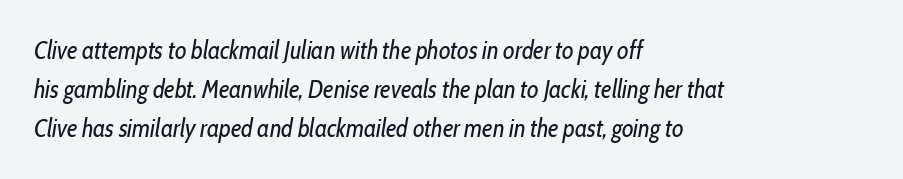
The passage shown is not bold in any degree. Italic? Definitely — the glyphs are oblique. Underlining? Definitely not there. Words appear dense and cohesive because spacing is normal. Each line starts at the same left margin while the right side varies.
